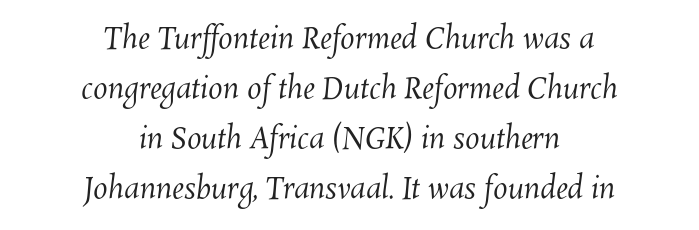
Q: Is the text bold? A: No.
Q: Is the text underlined? A: No.
Q: How is the paragraph aligned? A: Centered.
Q: Is the spacing between letters normal or unusually wide? A: Normal.
Q: Width (condensed, normal, or wide)? A: Normal.
Q: Stroke contrast? A: Medium.
Q: x-height? A: Medium.
Q: Monospaced? A: No.
